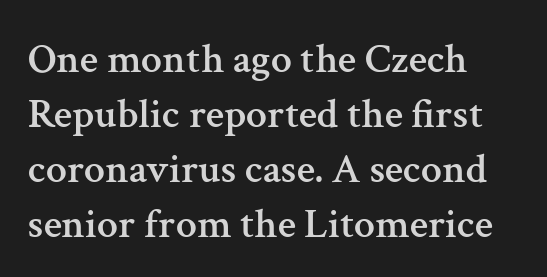
{"serif": "yes", "italic": "no", "width": "normal", "stroke_contrast": "medium", "x_height": "medium", "monospaced": "no", "underline": "no", "align": "left", "line_spacing": "normal", "line_spacing_ratio": 1.31, "letter_spacing": "normal", "letter_spacing_em": 0.0, "glyph_px": 42}
